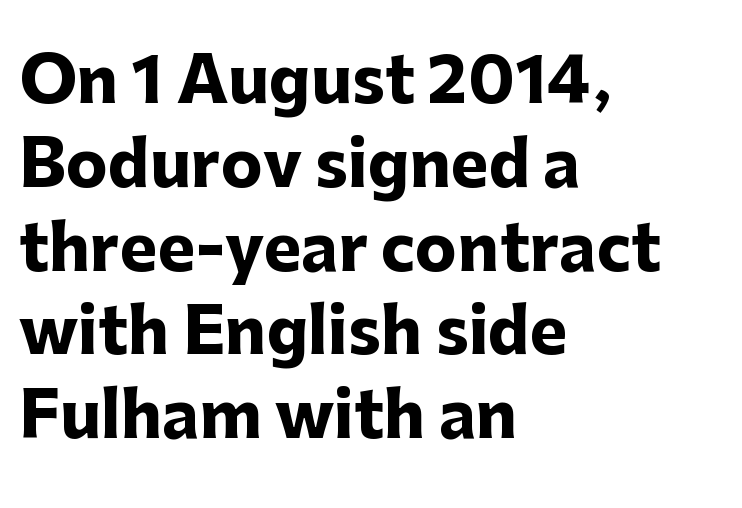
The image shows 63 px heavy sans-serif type, upright; set left-aligned, normal line spacing (1.33x), normal letter spacing, not underlined; low stroke contrast and a medium x-height.
